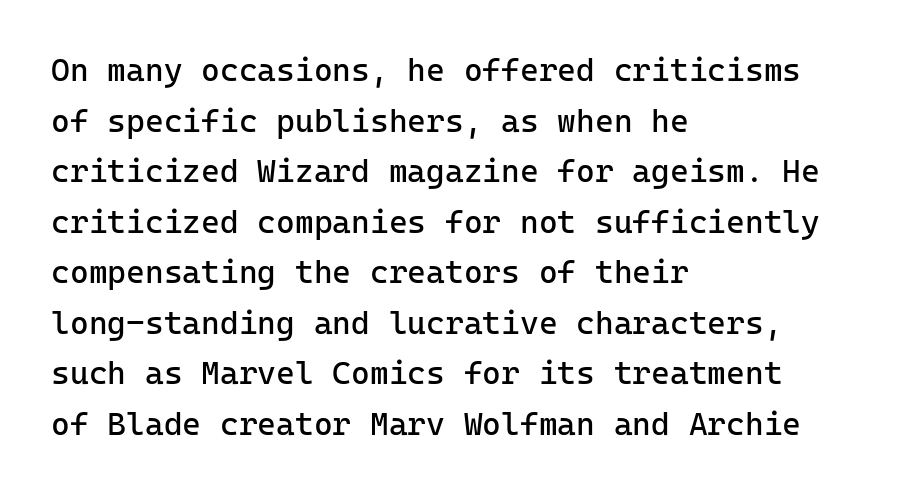
The image shows 32 px regular-weight sans-serif type, upright, monospaced; set left-aligned, normal line spacing (1.58x), normal letter spacing, not underlined; low stroke contrast and a medium x-height.
